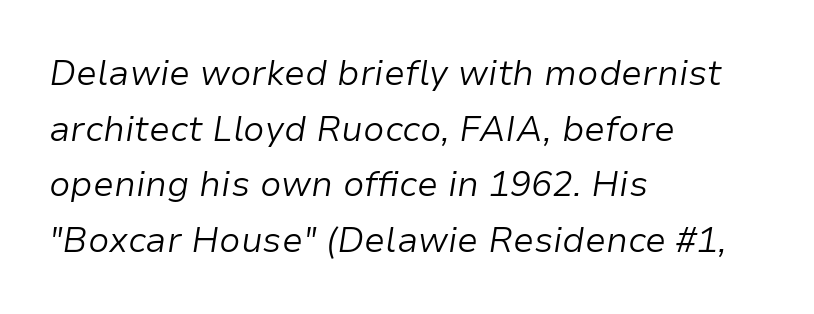
Q: Is the text bold? A: No.
Q: Is the text italic (slanted)? A: Yes, it leans right by about 9 degrees.
Q: Is the text underlined? A: No.
Q: How is the paragraph aligned? A: Left-aligned.
Q: Is the spacing between letters normal or unusually wide? A: Normal.
Q: Is the spacing between lines tight, normal or loose? A: Normal.
Q: Width (condensed, normal, or wide)? A: Normal.
Q: Stroke contrast? A: Low.
Q: x-height? A: Medium.
Q: Monospaced? A: No.
